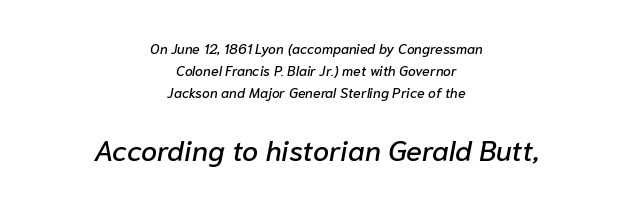
{"italic": "yes", "lean": "right", "slant_degrees": 10, "width": "normal", "stroke_contrast": "low", "x_height": "medium", "monospaced": "no", "underline": "no", "align": "center", "line_spacing": "normal", "line_spacing_ratio": 1.58, "letter_spacing": "normal", "letter_spacing_em": 0.0, "larger_block": "second", "size_ratio": 2.07, "glyph_px": 29}
